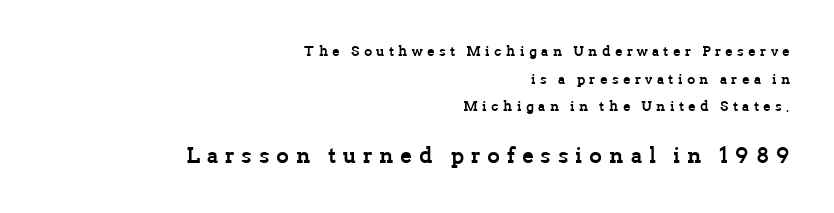
The image shows 22 px bold type, upright; set right-aligned, loose line spacing (1.98x), unusually wide letter spacing (+0.31 em), not underlined; the second (bottom) block is 1.57x larger.
